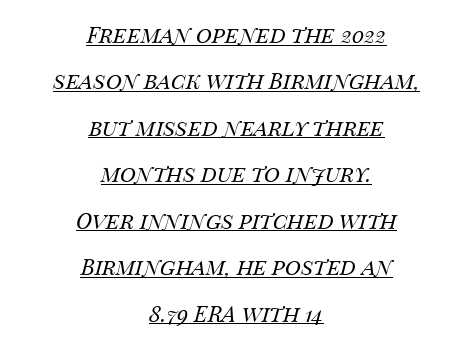
Q: Is the text bold? A: No.
Q: Is the text italic (slanted)? A: Yes, it leans right by about 14 degrees.
Q: Is the text underlined? A: Yes.
Q: How is the paragraph aligned? A: Centered.
Q: Is the spacing between letters normal or unusually wide? A: Normal.
Q: Is the spacing between lines tight, normal or loose? A: Loose.
